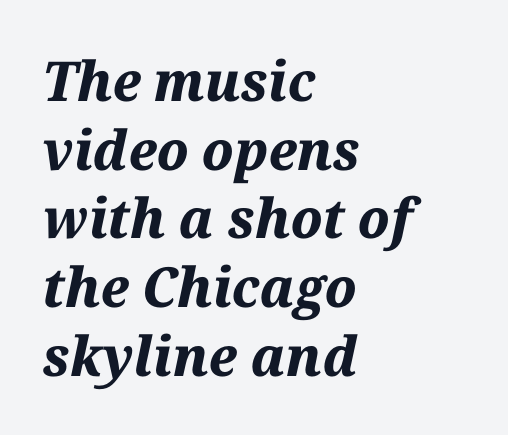
The typesetting leans heavy: a genuine bold. The horizontal fit of the characters is conventional and even. You can tell it's italic because the verticals aren't actually vertical. Beneath every word, the page is bare.
